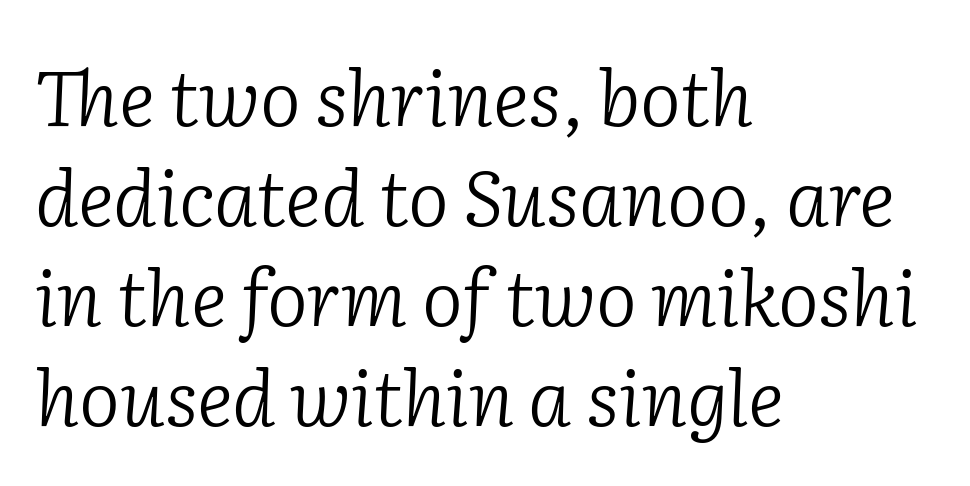
The rag falls on the right side of this text block. Underline: absent. Notice how the stems are inclined rather than vertical — that's the hallmark of italics. Looks like regular typesetting: each glyph gets only the width it needs. Words appear dense and cohesive because spacing is normal. Is the stroke heavy? The answer is a plain regular-or-lighter.
